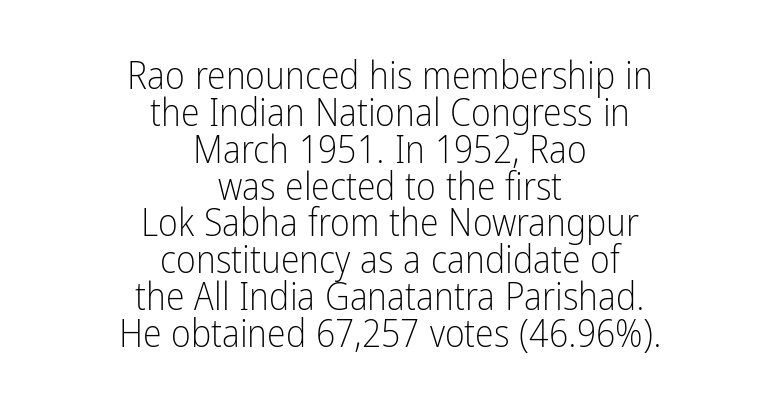
The image shows 38 px light, condensed sans-serif type, upright; set centered, tight line spacing (0.97x), normal letter spacing, not underlined; low stroke contrast and a medium x-height.
